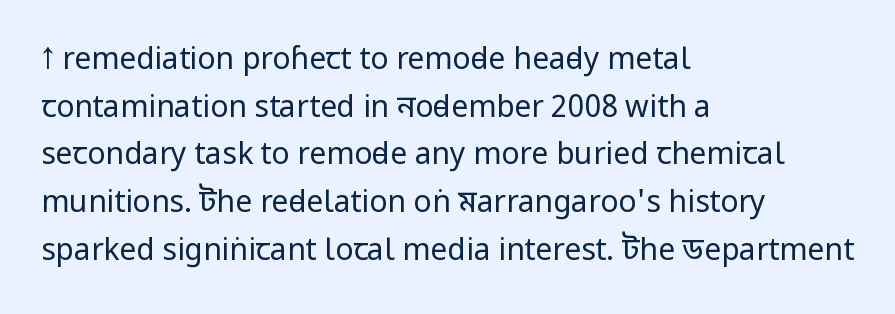
Q: Is the text bold? A: No.
Q: Is the text italic (slanted)? A: No, it is upright.
Q: Is the typeface a serif or a sans-serif typeface? A: Sans-serif.
Q: Is the text underlined? A: No.
Q: How is the paragraph aligned? A: Left-aligned.
Q: Is the spacing between letters normal or unusually wide? A: Normal.
Q: Is the spacing between lines tight, normal or loose? A: Normal.
Q: Width (condensed, normal, or wide)? A: Condensed.
Q: Stroke contrast? A: Low.
